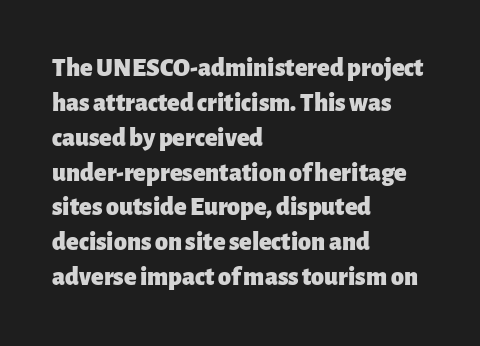
The baseline area is clear. The lines in this sample share a left origin and differ only in where they stop. The type is set solid horizontally, with unmodified tracking. Compared with typical paragraphs, the rows here are spaced about the same. Thick stems and heavy bowls — unmistakably bold. Ascenders rise straight up at ninety degrees.
